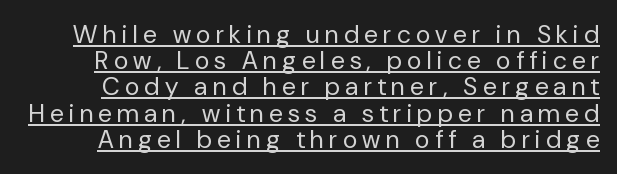
The image shows 25 px text type, upright; set tight line spacing (1.05x), unusually wide letter spacing (+0.22 em), underlined.
